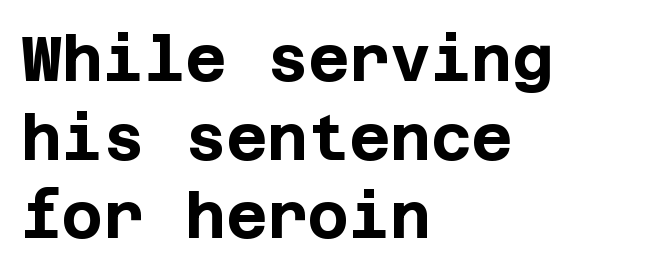
{"serif": "no", "italic": "no", "bold": "yes", "weight": "bold", "width": "normal", "stroke_contrast": "low", "x_height": "large", "underline": "no", "align": "left", "line_spacing": "normal", "line_spacing_ratio": 1.25, "letter_spacing": "normal", "letter_spacing_em": 0.0, "glyph_px": 63}
